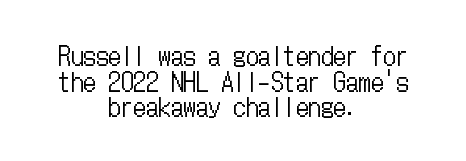
The designer dialed line spacing down below the default. The letters look calm and open, with moderate or lighter stems. Type without underlining. This rendering leaves character spacing at its baseline value. The lettering holds an erect, upright posture throughout. The passage is arranged like a title page — every line centered.
